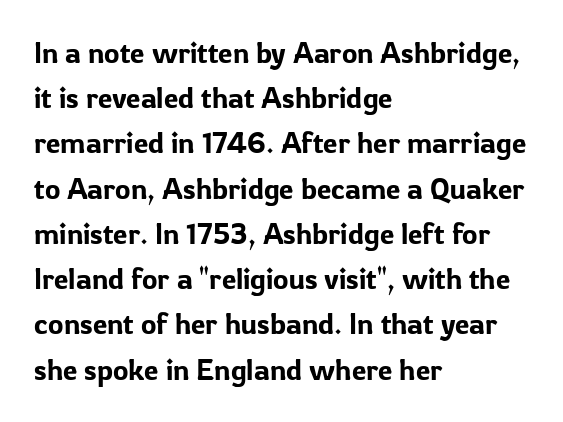
{"serif": "no", "italic": "no", "width": "normal", "stroke_contrast": "low", "x_height": "medium", "monospaced": "no", "underline": "no", "align": "left", "line_spacing": "normal", "line_spacing_ratio": 1.56, "letter_spacing": "normal", "letter_spacing_em": 0.0, "glyph_px": 29}
